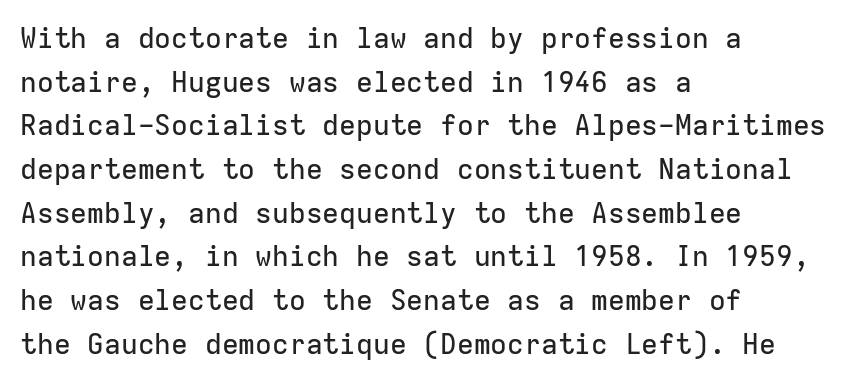
Q: Is the text italic (slanted)? A: No, it is upright.
Q: Is the typeface a serif or a sans-serif typeface? A: Sans-serif.
Q: Is the text underlined? A: No.
Q: How is the paragraph aligned? A: Left-aligned.
Q: Is the spacing between letters normal or unusually wide? A: Normal.
Q: Is the spacing between lines tight, normal or loose? A: Normal.
Q: Width (condensed, normal, or wide)? A: Normal.
Q: Stroke contrast? A: Low.
Q: x-height? A: Medium.
Q: Monospaced? A: Yes.
